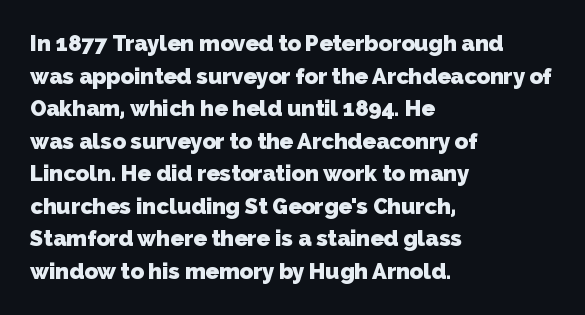
The image shows 22 px bold type; set left-aligned, normal line spacing (1.48x), normal letter spacing, not underlined.
